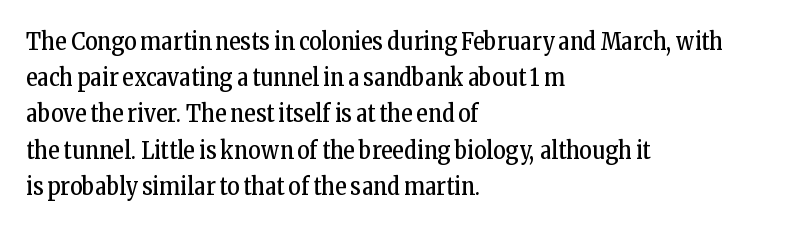
The image shows 24 px text type, upright; set left-aligned, normal line spacing (1.51x), normal letter spacing, not underlined.
